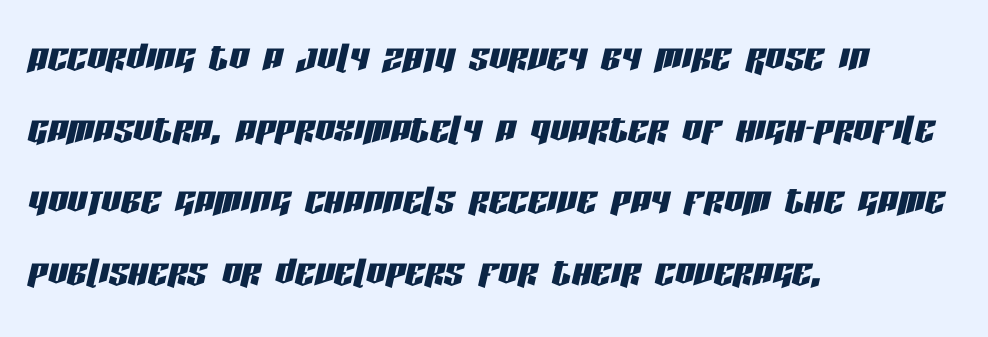
{"italic": "yes", "lean": "right", "slant_degrees": 13, "width": "condensed", "stroke_contrast": "low", "x_height": "large", "monospaced": "no", "underline": "no", "align": "left", "line_spacing": "normal", "line_spacing_ratio": 1.46, "letter_spacing": "normal", "letter_spacing_em": 0.0, "glyph_px": 49}
